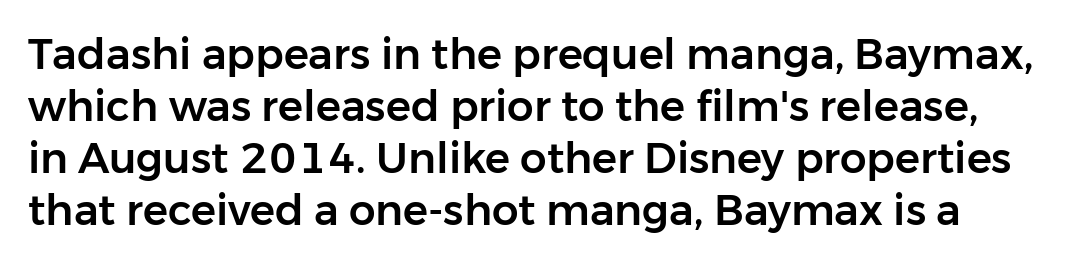
The image shows 42 px sans-serif type, upright; set line spacing 1.24x, normal letter spacing, not underlined; low stroke contrast and a medium x-height.
